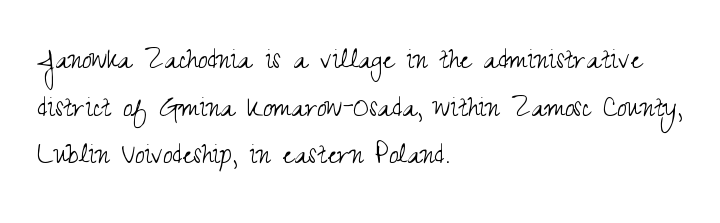
The image shows 33 px light, condensed sans-serif type, upright; set left-aligned, normal line spacing (1.44x), normal letter spacing, not underlined; medium stroke contrast and a small x-height.
